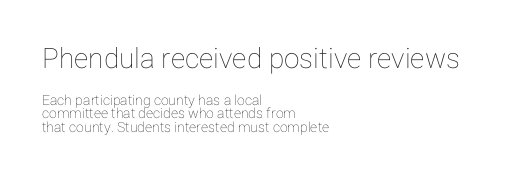
{"italic": "no", "width": "normal", "stroke_contrast": "low", "x_height": "medium", "monospaced": "no", "underline": "no", "align": "left", "line_spacing": "tight", "line_spacing_ratio": 0.97, "letter_spacing": "normal", "letter_spacing_em": 0.0, "larger_block": "first", "size_ratio": 2.0, "glyph_px": 28}
